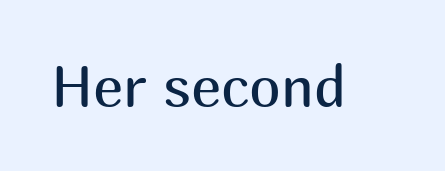
{"serif": "no", "italic": "no", "bold": "no", "weight": "regular", "width": "normal", "stroke_contrast": "medium", "x_height": "medium", "monospaced": "no", "underline": "no", "letter_spacing": "normal", "letter_spacing_em": 0.0, "glyph_px": 57}
